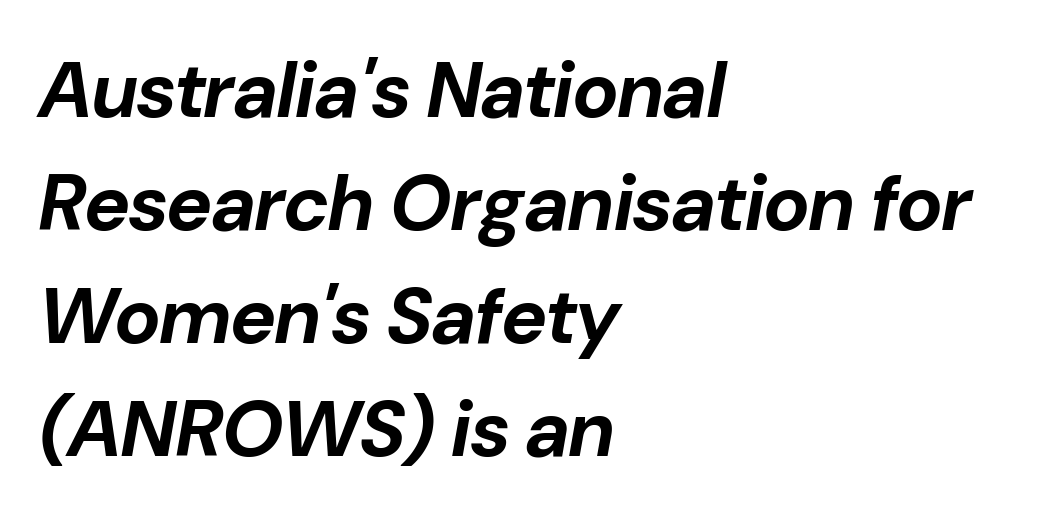
The image shows 78 px bold type, italic (leaning right); set left-aligned, normal line spacing (1.45x), normal letter spacing, not underlined; low stroke contrast and a medium x-height.
